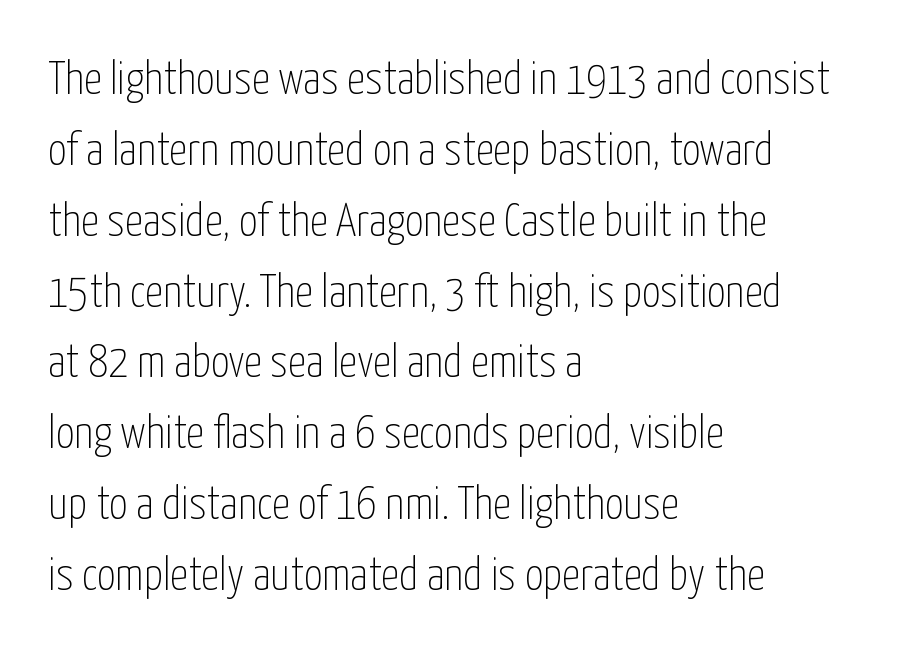
{"serif": "no", "italic": "no", "bold": "no", "weight": "thin", "width": "condensed", "stroke_contrast": "low", "x_height": "medium", "monospaced": "no", "underline": "no", "align": "left", "line_spacing": "normal", "line_spacing_ratio": 1.54, "letter_spacing": "normal", "letter_spacing_em": 0.0, "glyph_px": 46}
